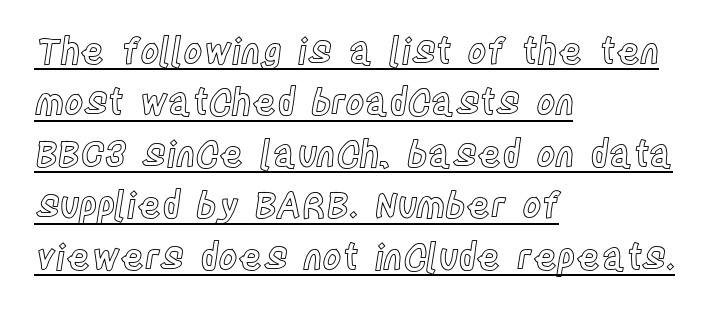
Q: Is the text italic (slanted)? A: Yes.
Q: Is the text underlined? A: Yes.
Q: How is the paragraph aligned? A: Left-aligned.
Q: Is the spacing between letters normal or unusually wide? A: Normal.
Q: Is the spacing between lines tight, normal or loose? A: Normal.
Q: Width (condensed, normal, or wide)? A: Condensed.
Q: x-height? A: Large.
Q: Monospaced? A: No.
